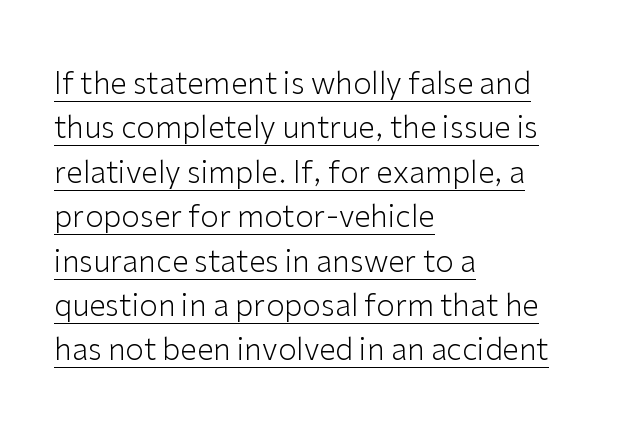
Q: Is the text bold? A: No.
Q: Is the text italic (slanted)? A: No, it is upright.
Q: Is the typeface a serif or a sans-serif typeface? A: Sans-serif.
Q: Is the text underlined? A: Yes.
Q: How is the paragraph aligned? A: Left-aligned.
Q: Is the spacing between letters normal or unusually wide? A: Normal.
Q: Is the spacing between lines tight, normal or loose? A: Normal.
Q: Width (condensed, normal, or wide)? A: Normal.
Q: Stroke contrast? A: Low.
Q: x-height? A: Medium.
Q: Monospaced? A: No.
